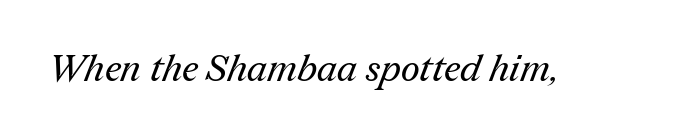
The image shows 37 px regular-weight serif type; set normal letter spacing, not underlined; medium stroke contrast and a medium x-height.
